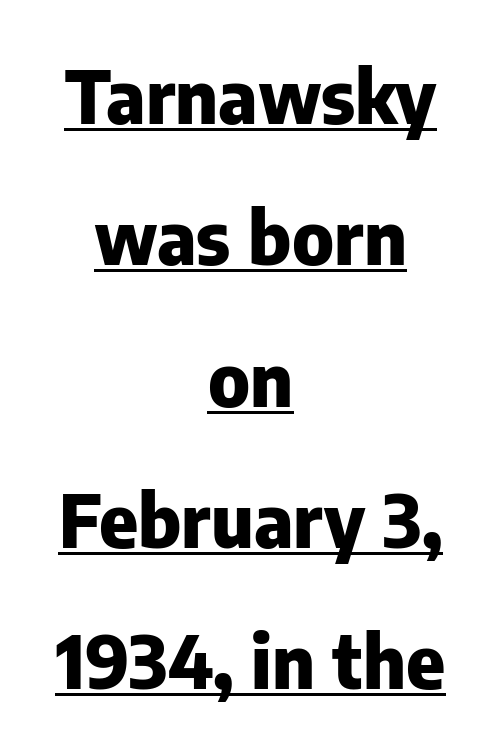
{"serif": "no", "italic": "no", "bold": "yes", "weight": "heavy", "width": "normal", "stroke_contrast": "low", "x_height": "medium", "monospaced": "no", "underline": "yes", "align": "center", "line_spacing": "loose", "line_spacing_ratio": 1.91, "letter_spacing": "normal", "letter_spacing_em": 0.0, "glyph_px": 74}
